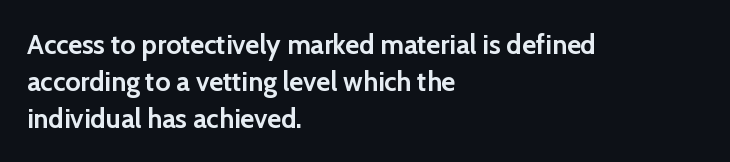
The image shows 27 px bold type, upright; set left-aligned, normal line spacing (1.37x), normal letter spacing, not underlined.
